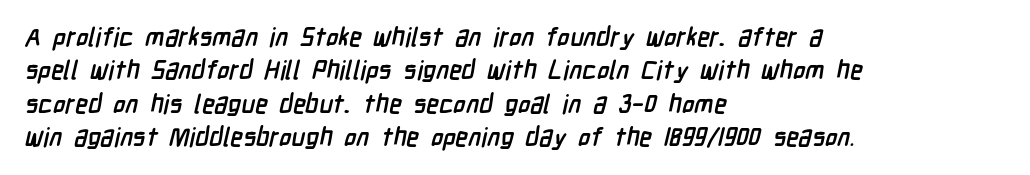
{"bold": "yes", "underline": "no", "align": "left", "line_spacing": "normal", "line_spacing_ratio": 1.28, "letter_spacing": "normal", "letter_spacing_em": 0.0, "glyph_px": 26}
